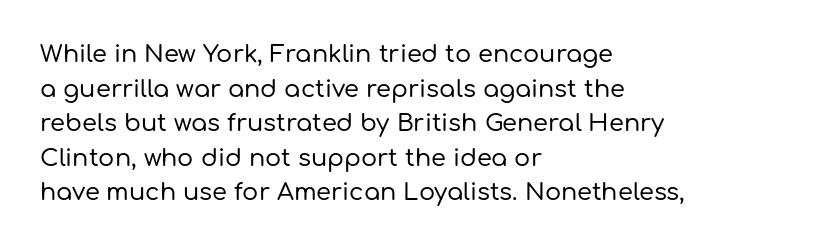
The compositor pushed each line to the left boundary. Compared with typical paragraphs, the rows here are spaced about the same. Here the glyphs are tracked normally, forming tight word shapes. Check the space under the baseline: it is left empty. You can tell it's not italic because the verticals are truly vertical.
